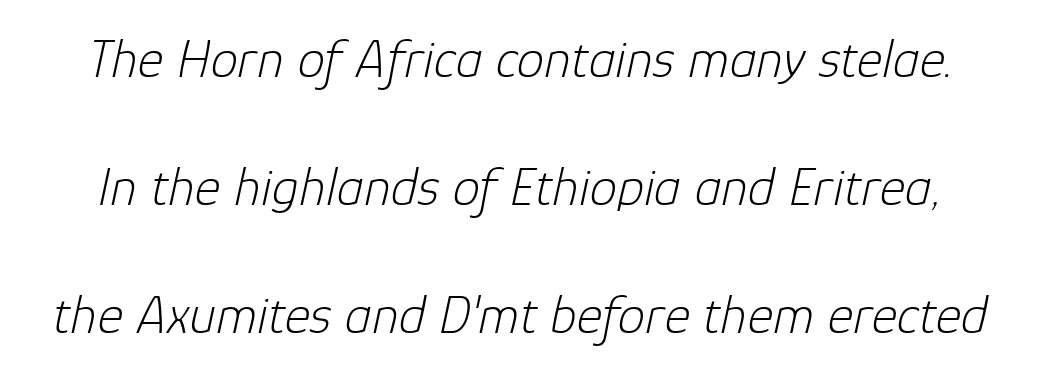
{"italic": "yes", "lean": "right", "slant_degrees": 12, "bold": "no", "weight": "light", "width": "normal", "stroke_contrast": "low", "x_height": "medium", "monospaced": "no", "underline": "no", "line_spacing": "loose", "line_spacing_ratio": 2.33, "letter_spacing": "normal", "letter_spacing_em": 0.0, "glyph_px": 55}
